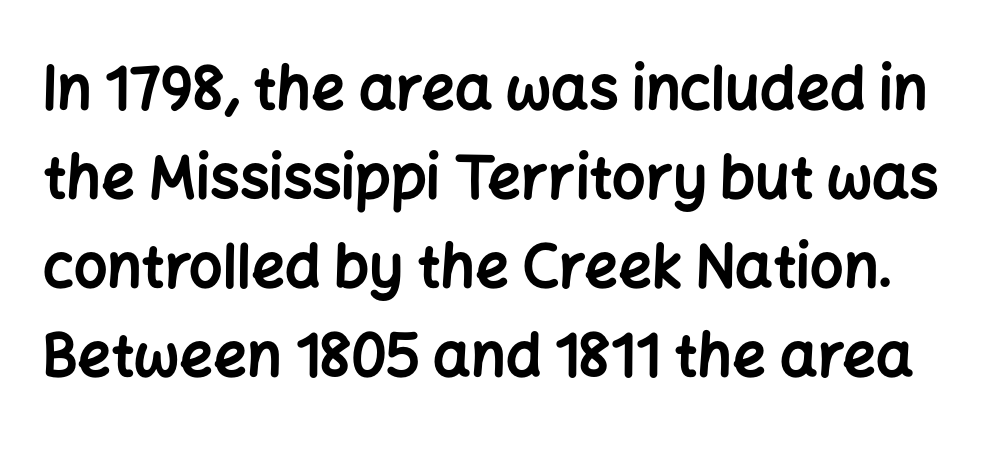
Q: Is the text bold? A: Yes.
Q: Is the text italic (slanted)? A: No, it is upright.
Q: Is the typeface a serif or a sans-serif typeface? A: Sans-serif.
Q: Is the text underlined? A: No.
Q: Is the spacing between letters normal or unusually wide? A: Normal.
Q: Is the spacing between lines tight, normal or loose? A: Normal.
Q: Width (condensed, normal, or wide)? A: Normal.
Q: Stroke contrast? A: Low.
Q: x-height? A: Medium.
Q: Monospaced? A: No.
